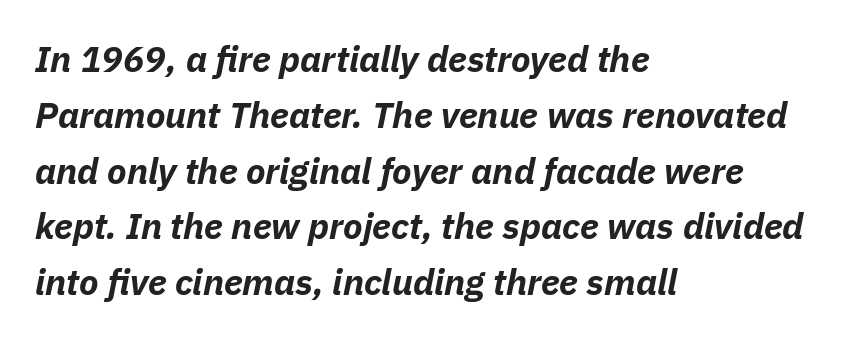
Q: Is the text bold? A: Yes.
Q: Is the text italic (slanted)? A: Yes, it leans right by about 11 degrees.
Q: Is the text underlined? A: No.
Q: How is the paragraph aligned? A: Left-aligned.
Q: Is the spacing between letters normal or unusually wide? A: Normal.
Q: Is the spacing between lines tight, normal or loose? A: Normal.
Q: Width (condensed, normal, or wide)? A: Normal.
Q: Stroke contrast? A: Low.
Q: x-height? A: Medium.
Q: Monospaced? A: No.
